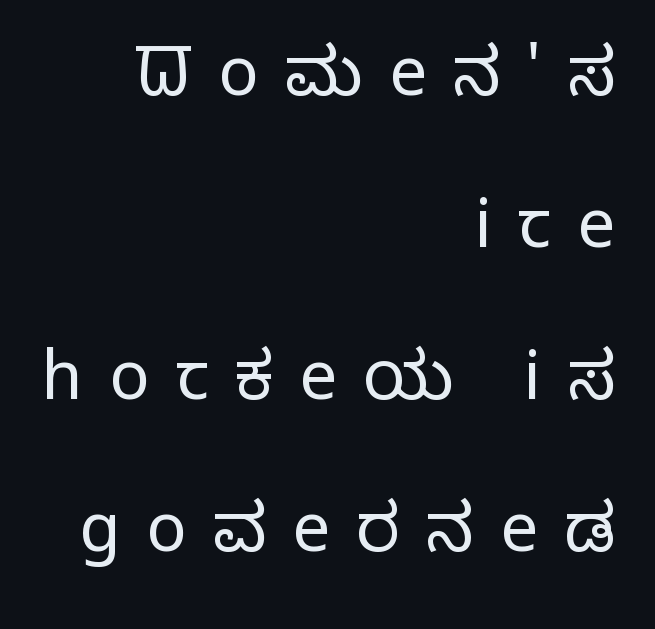
{"serif": "no", "italic": "no", "bold": "no", "weight": "light", "width": "normal", "stroke_contrast": "low", "x_height": "medium", "monospaced": "no", "underline": "no", "align": "right", "line_spacing": "loose", "line_spacing_ratio": 2.27, "letter_spacing": "wide", "letter_spacing_em": 0.39, "glyph_px": 67}
